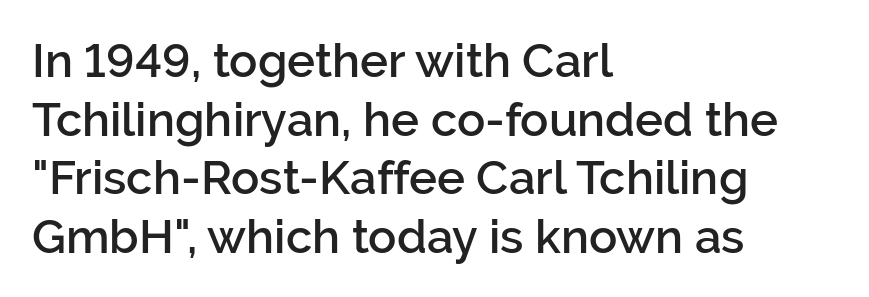
The image shows 47 px semibold sans-serif type, upright; set left-aligned, normal line spacing (1.25x), normal letter spacing, not underlined; low stroke contrast and a medium x-height.
